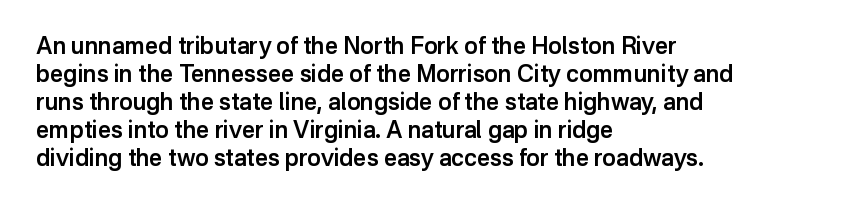
The image shows 23 px text type, upright; set left-aligned, line spacing 1.22x, normal letter spacing, not underlined.
